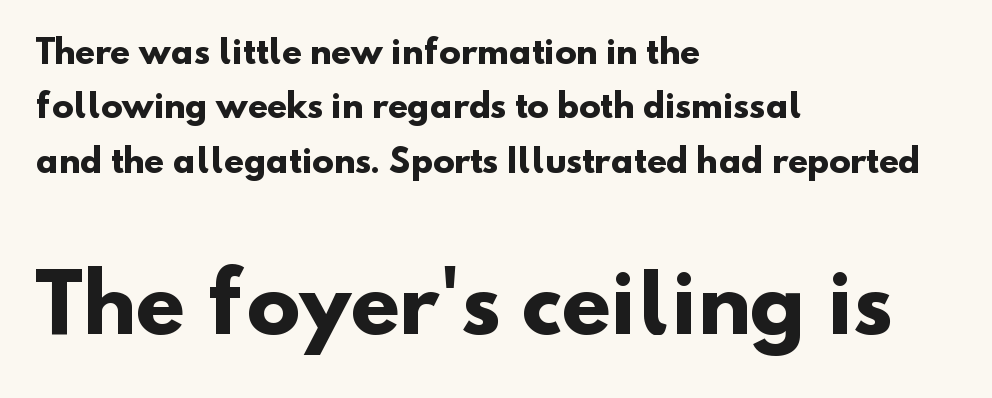
The image shows 80 px heavy sans-serif type; set left-aligned, normal line spacing (1.7x), normal letter spacing, not underlined; the second (bottom) block is 2.5x larger; low stroke contrast and a small x-height.
